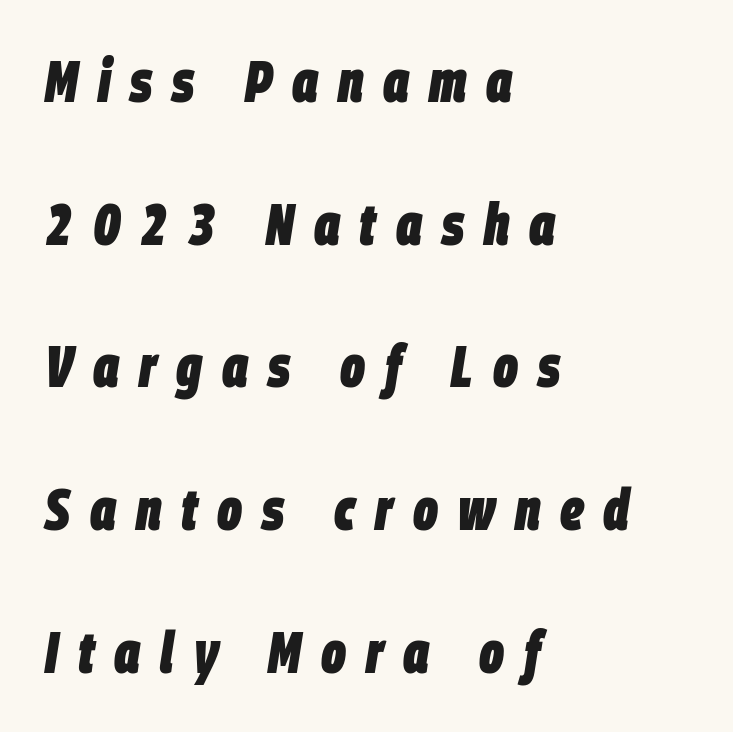
Q: Is the text bold? A: Yes.
Q: Is the text italic (slanted)? A: Yes, it leans right by about 9 degrees.
Q: Is the text underlined? A: No.
Q: How is the paragraph aligned? A: Left-aligned.
Q: Is the spacing between letters normal or unusually wide? A: Unusually wide.
Q: Is the spacing between lines tight, normal or loose? A: Loose.
Q: Width (condensed, normal, or wide)? A: Condensed.
Q: Stroke contrast? A: Low.
Q: x-height? A: Large.
Q: Monospaced? A: No.
